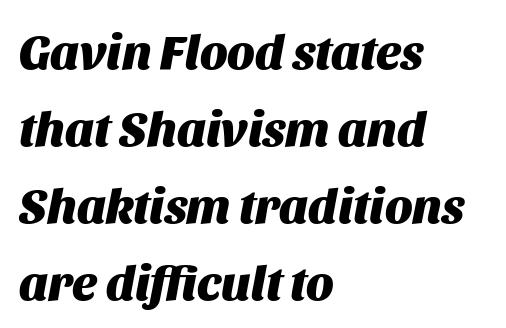
Q: Is the text bold? A: Yes.
Q: Is the text italic (slanted)? A: Yes, it leans right by about 11 degrees.
Q: Is the text underlined? A: No.
Q: How is the paragraph aligned? A: Left-aligned.
Q: Is the spacing between letters normal or unusually wide? A: Normal.
Q: Is the spacing between lines tight, normal or loose? A: Normal.
Q: Width (condensed, normal, or wide)? A: Normal.
Q: Stroke contrast? A: Medium.
Q: x-height? A: Large.
Q: Monospaced? A: No.
